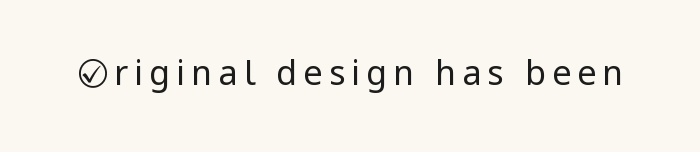
{"serif": "no", "italic": "no", "bold": "no", "weight": "regular", "width": "condensed", "stroke_contrast": "low", "x_height": "large", "monospaced": "no", "underline": "no", "glyph_px": 34}
